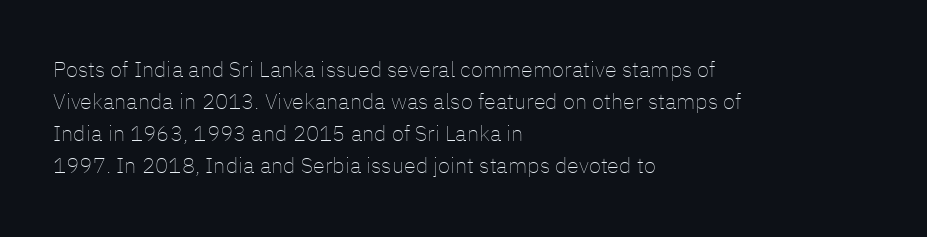
The image shows 22 px text type, upright; set left-aligned, normal line spacing (1.45x), normal letter spacing, not underlined.
